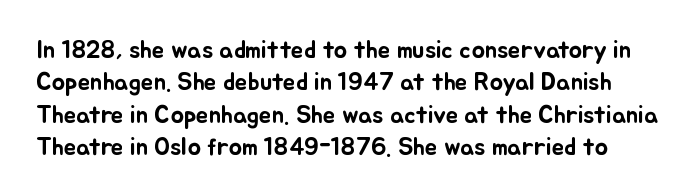
{"italic": "no", "underline": "no", "line_spacing": "normal", "line_spacing_ratio": 1.3, "letter_spacing": "normal", "letter_spacing_em": 0.0, "glyph_px": 25}
